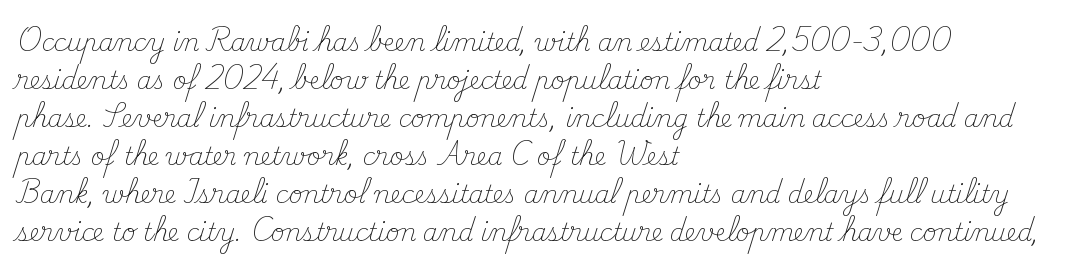
{"bold": "no", "underline": "no", "align": "left", "line_spacing": "normal", "line_spacing_ratio": 1.58, "letter_spacing": "normal", "letter_spacing_em": 0.0, "glyph_px": 24}
